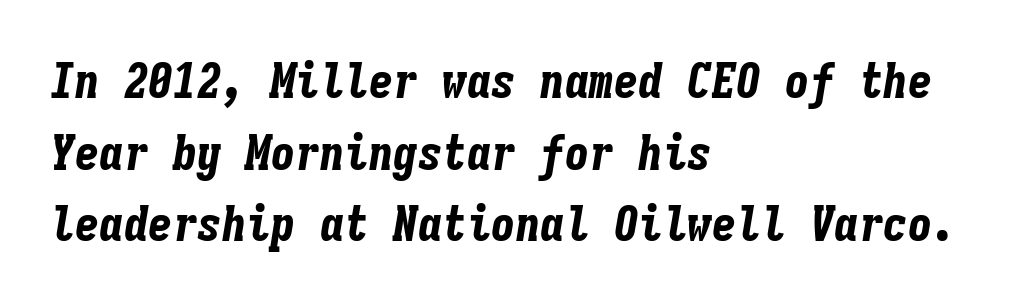
The image shows 49 px bold, condensed type, italic (leaning right), monospaced; set left-aligned, normal line spacing (1.46x), normal letter spacing, not underlined; low stroke contrast and a medium x-height.
